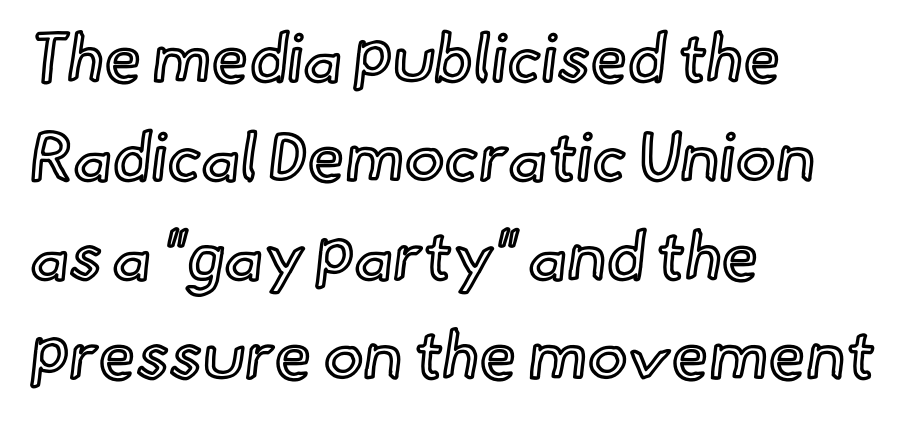
{"width": "normal", "x_height": "small", "monospaced": "no", "underline": "no", "align": "left", "line_spacing": "normal", "line_spacing_ratio": 1.48, "letter_spacing": "normal", "letter_spacing_em": 0.0, "glyph_px": 67}
